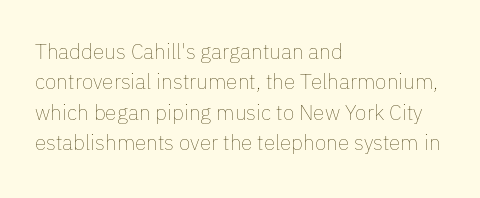
{"italic": "no", "bold": "no", "underline": "no", "align": "left", "line_spacing": "normal", "line_spacing_ratio": 1.45, "letter_spacing": "normal", "letter_spacing_em": 0.0, "glyph_px": 21}
